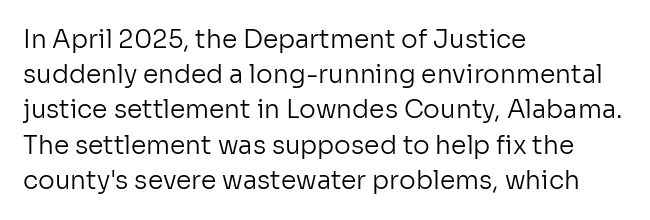
Weight: not bold — regular or lighter. Summary of vertical rhythm: regular, with standard interline spacing. Italic? Not at all — the glyphs are vertical. Words appear dense and cohesive because spacing is normal. Glance below the letters and you will spot only blank space.
